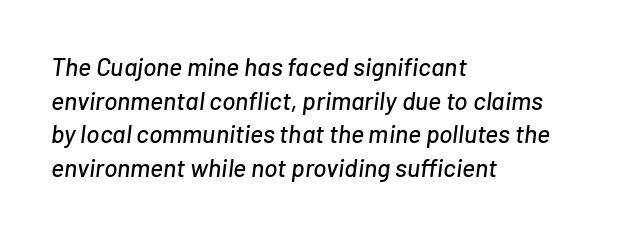
There's an unmistakable incline to the writing here. Rule under the text: the space is simply empty. Normally led — the rows are evenly, conventionally spaced. The rendering keeps characters at their native spacing. If you drew a ruler down the left edge, every line would touch it.
